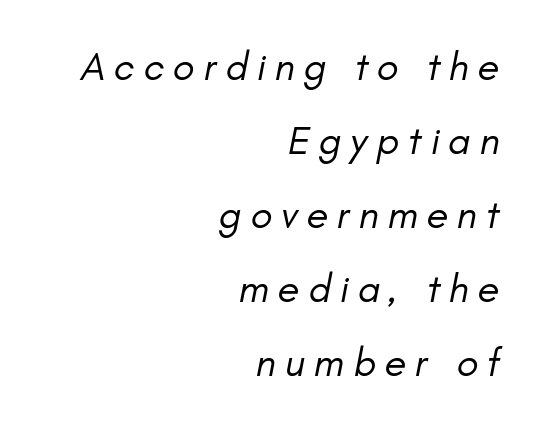
Tracking here is generous; glyphs stand well apart from one another. The strokes carry an ordinary text weight at most. The paragraph has a hard right edge and a soft left edge. Letters rest on an invisible, unmarked baseline. A sans-serif font was chosen for this passage.
